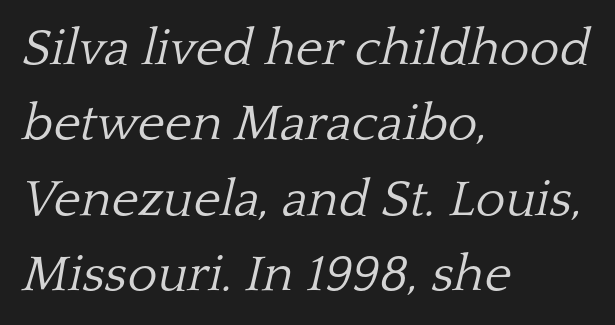
The image shows 51 px light serif type, italic (leaning right); set left-aligned, normal line spacing (1.48x), normal letter spacing, not underlined; low stroke contrast and a medium x-height.
